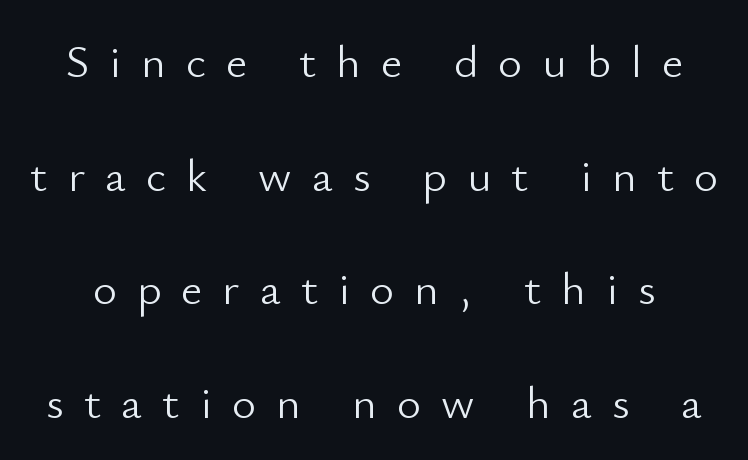
Q: Is the text bold? A: No.
Q: Is the text italic (slanted)? A: No, it is upright.
Q: Is the typeface a serif or a sans-serif typeface? A: Sans-serif.
Q: Is the text underlined? A: No.
Q: Is the spacing between letters normal or unusually wide? A: Unusually wide.
Q: Is the spacing between lines tight, normal or loose? A: Loose.
Q: Width (condensed, normal, or wide)? A: Normal.
Q: Stroke contrast? A: Low.
Q: x-height? A: Small.
Q: Monospaced? A: No.
